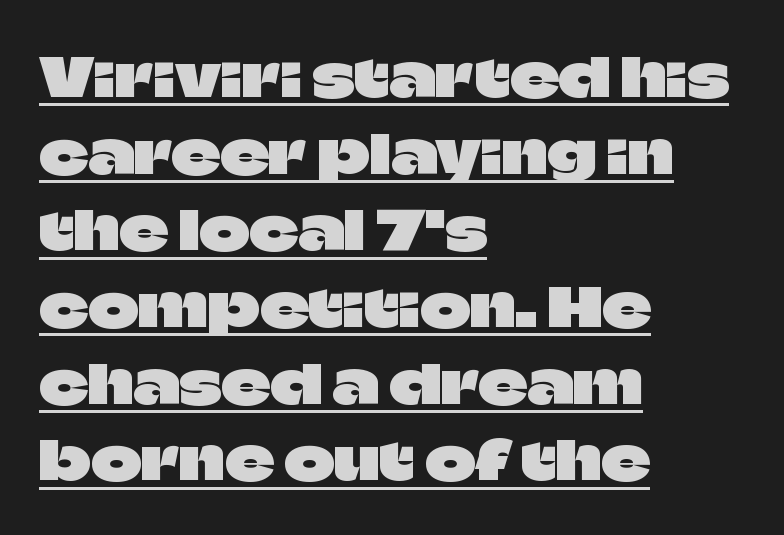
The paragraph has a hard left edge and a soft right edge. Nobody touched the tracking dial on this one. The lettering is marked with a stroke running underneath it. Interline gaps are of average width in this sample.
